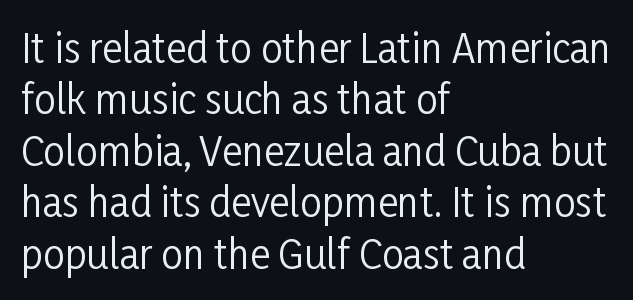
Tracking here is standard; glyphs follow each other at the usual distance. Every row of glyphs begins at an identical x-position on the left. Any mark beneath the type? The region is blank. Regarding leading, the lines here are spaced in the standard way. Classification — sans serif.
